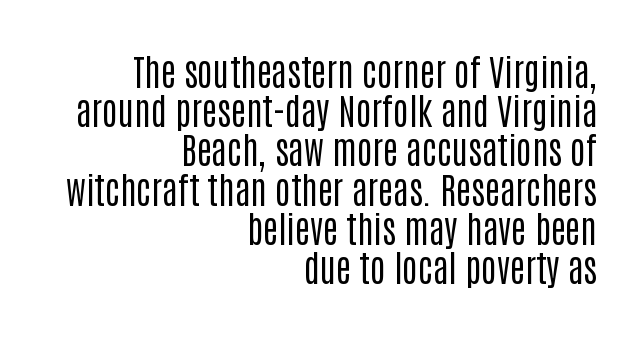
The image shows 36 px regular-weight, condensed sans-serif type, upright; set right-aligned, tight line spacing (1.09x), normal letter spacing, not underlined; low stroke contrast and a large x-height.
